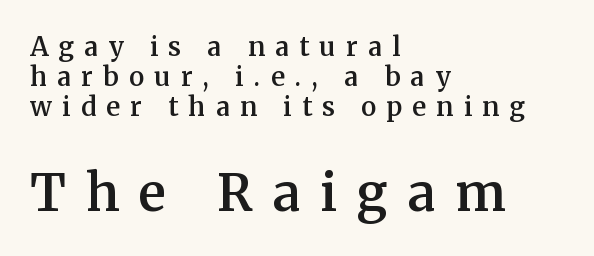
{"serif": "yes", "italic": "no", "bold": "semi", "weight": "semibold", "width": "normal", "stroke_contrast": "medium", "x_height": "medium", "monospaced": "no", "underline": "no", "align": "left", "line_spacing": "tight", "line_spacing_ratio": 1.15, "letter_spacing": "wide", "letter_spacing_em": 0.39, "larger_block": "second", "size_ratio": 1.96, "glyph_px": 51}
